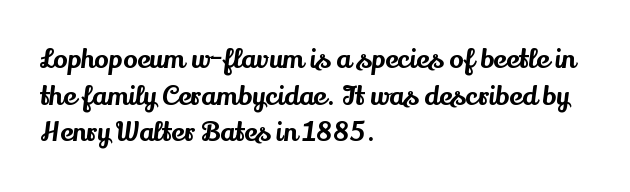
The image shows 27 px text type; set left-aligned, normal line spacing (1.36x), normal letter spacing, not underlined.
